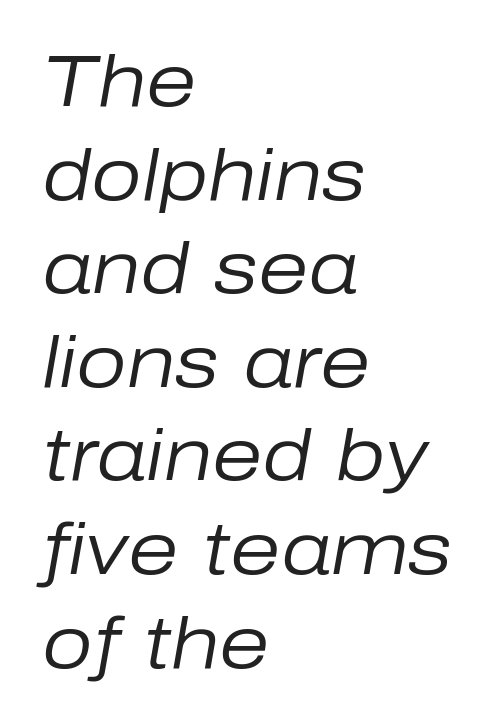
Layout note: lines flush left. This block has exactly the height ordinary leading produces. The gaps between neighbouring characters are ordinary and unremarkable. Stem width sits at or under what a default text font uses.
